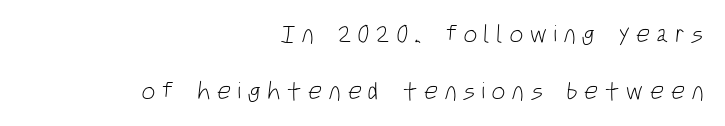
{"bold": "no", "underline": "no", "align": "right", "line_spacing": "loose", "line_spacing_ratio": 2.27, "letter_spacing": "wide", "letter_spacing_em": 0.24, "glyph_px": 25}
